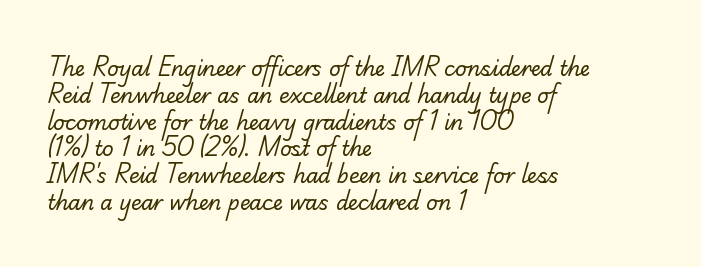
Type without underlining. A normal amount of white space separates one row of letters from the next. Horizontal alignment here is leftward, the default for most running prose. Inter-character spacing is left at the font's built-in metrics.
